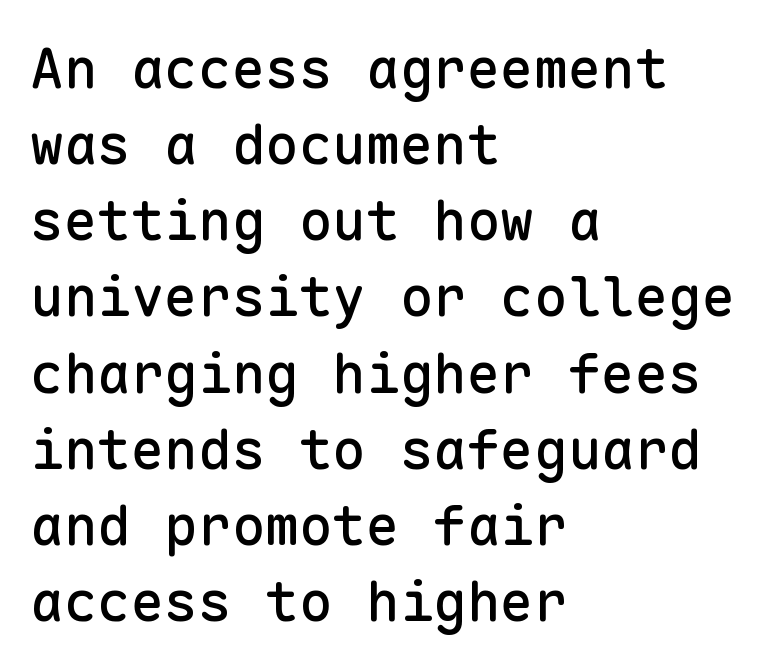
The designer went with a sans here, leaving each stem footless. Students, note that the glyphs here touch the page at normal intervals. Italic: no, the glyphs are upright roman. The baseline area is clear.
